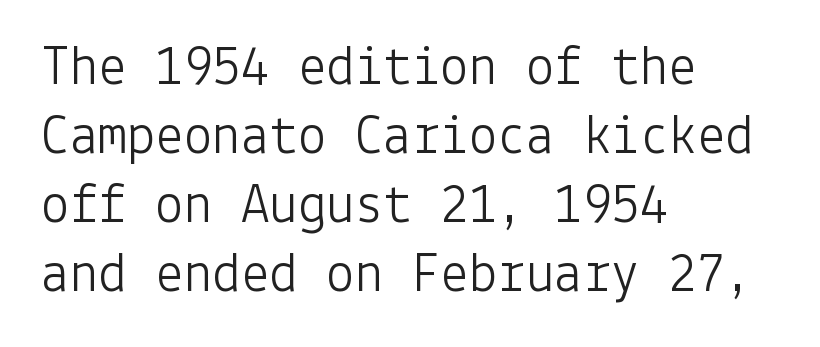
The image shows 57 px light sans-serif type, upright; set left-aligned, line spacing 1.21x, normal letter spacing, not underlined; low stroke contrast and a medium x-height.
